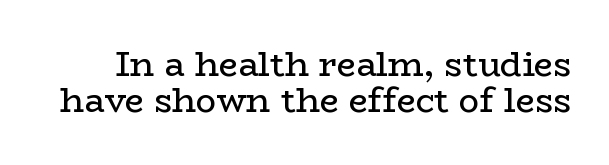
{"serif": "yes", "italic": "no", "bold": "no", "weight": "regular", "width": "wide", "stroke_contrast": "low", "x_height": "medium", "monospaced": "no", "underline": "no", "line_spacing": "tight", "line_spacing_ratio": 1.06, "letter_spacing": "normal", "letter_spacing_em": 0.0, "glyph_px": 34}
